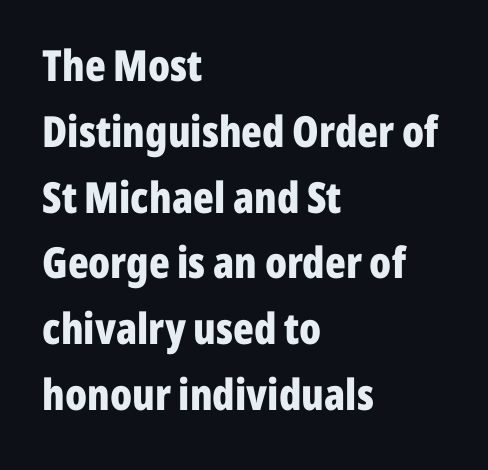
The letters stand straight up with perfectly vertical stems. Tracking value appears to be zero — textbook default spacing. Reading down the block, your eye returns to a fixed left position each line. Summary of vertical rhythm: regular, with standard interline spacing.
